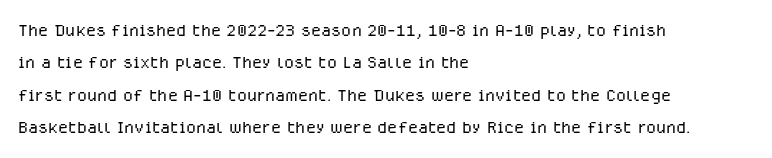
The image shows 23 px text type, upright; set left-aligned, normal line spacing (1.41x), normal letter spacing, not underlined.
